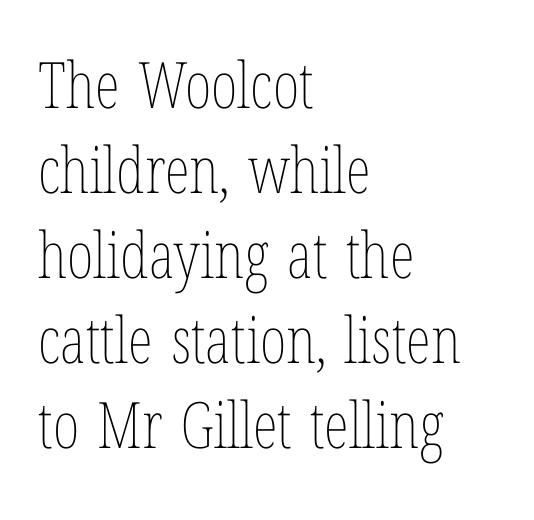
The image shows 64 px thin, condensed type, upright; set left-aligned, normal line spacing (1.33x), normal letter spacing, not underlined; low stroke contrast and a medium x-height.
